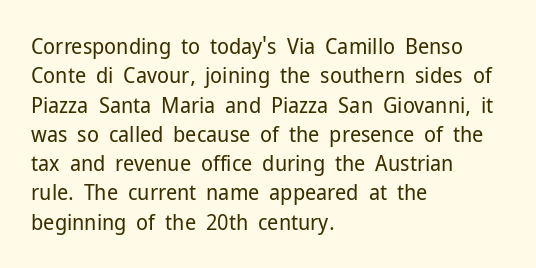
Caption: face not bold, strokes unweighted. Whoever set this chose a conventional vertical rhythm. This sample uses plain, unmodified letter spacing. The lettering stays uniformly vertical, giving the passage a roman look. Rule under the text: the space is simply empty.
